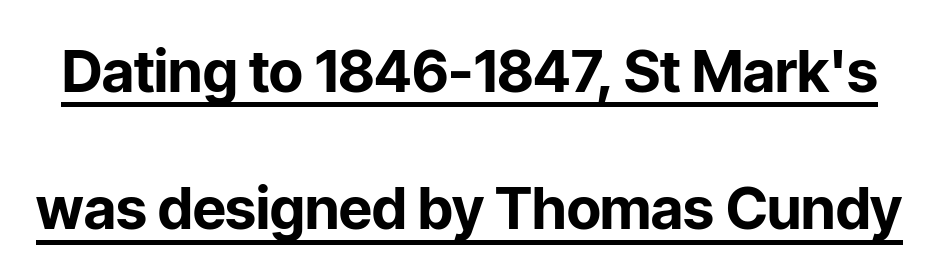
{"serif": "no", "italic": "no", "bold": "yes", "weight": "bold", "width": "normal", "stroke_contrast": "low", "x_height": "medium", "monospaced": "no", "underline": "yes", "line_spacing": "loose", "line_spacing_ratio": 2.37, "letter_spacing": "normal", "letter_spacing_em": 0.0, "glyph_px": 58}
